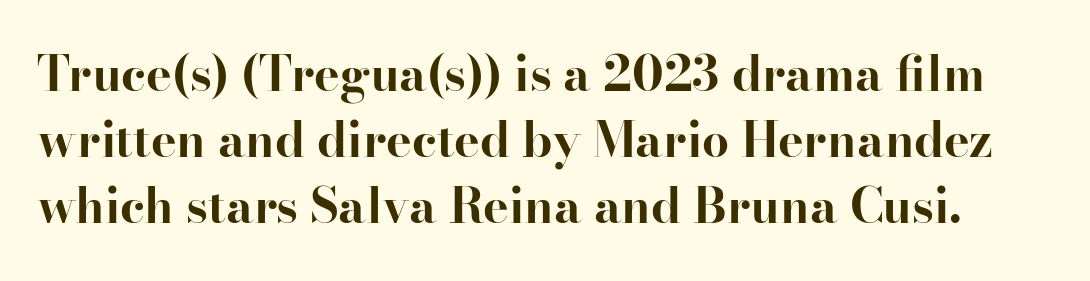
Descender tails drop into unmarked territory. Designer's note — italics off, roman on. Does the type have serifs? Yes, each stem ends in a small foot. Words appear dense and cohesive because spacing is normal.
